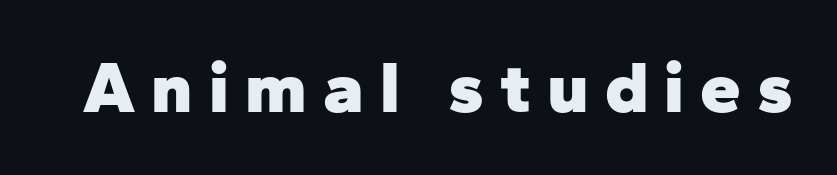
Strong, thick strokes mark this as bold type. The space beneath each line is pristine and unruled. What stands out about the letter spacing? Its width — letters are far apart. The rendering uses natural spacing where letterforms have individual widths. Notice how the stems are strictly vertical — no italics here. No feet cap the strokes, marking this as sans-serif type.
